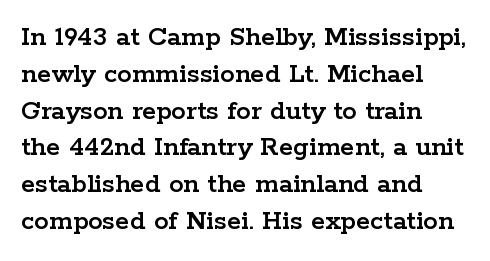
The image shows 29 px wide serif type, upright; set left-aligned, normal line spacing (1.27x), normal letter spacing, not underlined; low stroke contrast and a medium x-height.
